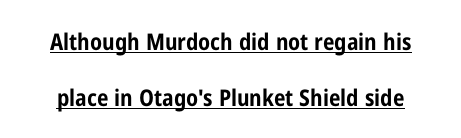
Q: Is the text bold? A: Yes.
Q: Is the text italic (slanted)? A: No, it is upright.
Q: Is the text underlined? A: Yes.
Q: Is the spacing between letters normal or unusually wide? A: Normal.
Q: Is the spacing between lines tight, normal or loose? A: Loose.
